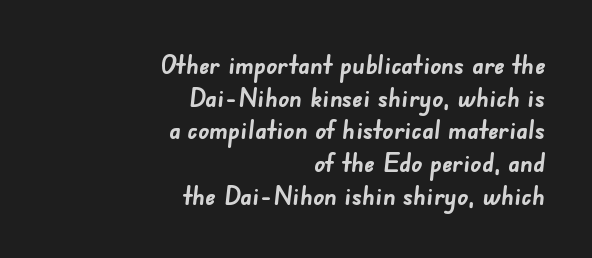
Q: Is the text bold? A: Yes.
Q: Is the text underlined? A: No.
Q: How is the paragraph aligned? A: Right-aligned.
Q: Is the spacing between letters normal or unusually wide? A: Normal.
